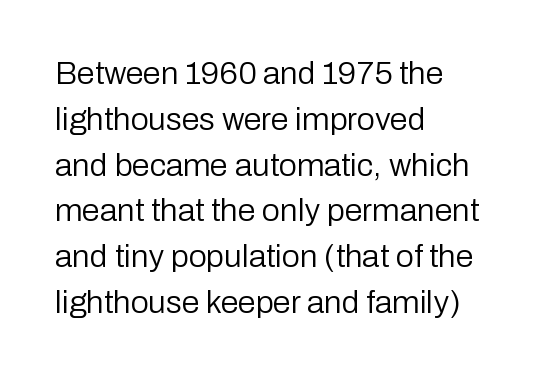
{"serif": "no", "italic": "no", "bold": "no", "weight": "regular", "width": "normal", "stroke_contrast": "low", "x_height": "medium", "monospaced": "no", "underline": "no", "align": "left", "line_spacing": "normal", "line_spacing_ratio": 1.43, "letter_spacing": "normal", "letter_spacing_em": 0.0, "glyph_px": 32}
